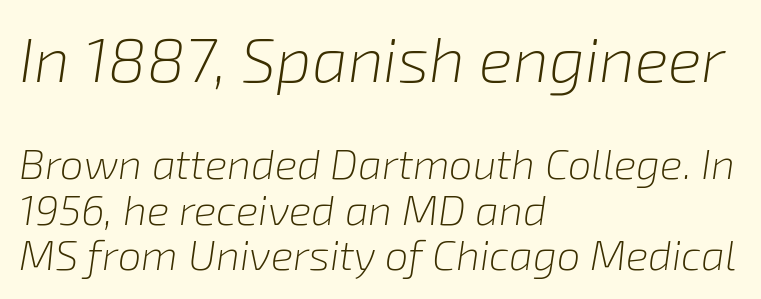
Closely set lines give the paragraph a compact silhouette. The strip under each line holds only bare page. Look at the tracking — it's just the regular setting, nothing added. The text block is weighted toward the left margin, trailing off unevenly rightward. Block one is the big one; block two sits smaller underneath.
